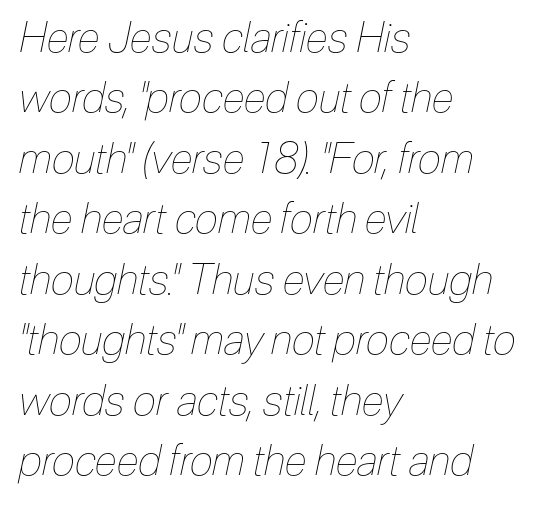
Designer's note — italics engaged. Nothing unusual about the tracking: characters are spaced as the font intends. The font is comparable to plain body text, perhaps lighter. These lines are rendered in a variable-pitch font.
